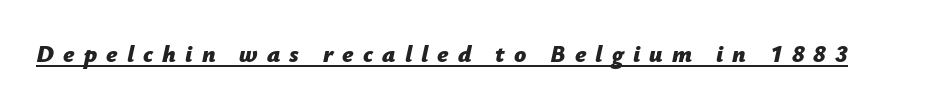
Q: Is the text bold? A: Yes.
Q: Is the text italic (slanted)? A: Yes, it leans right by about 12 degrees.
Q: Is the text underlined? A: Yes.
Q: Is the spacing between letters normal or unusually wide? A: Unusually wide.
